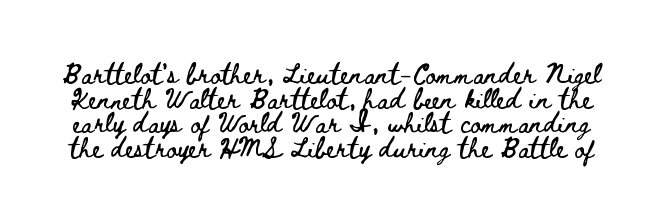
The image shows 20 px text type; set line spacing 1.23x, normal letter spacing, not underlined.
